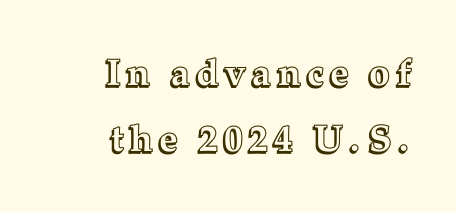
{"italic": "no", "width": "normal", "x_height": "medium", "monospaced": "no", "underline": "no", "align": "right", "line_spacing_ratio": 1.78, "glyph_px": 37}
